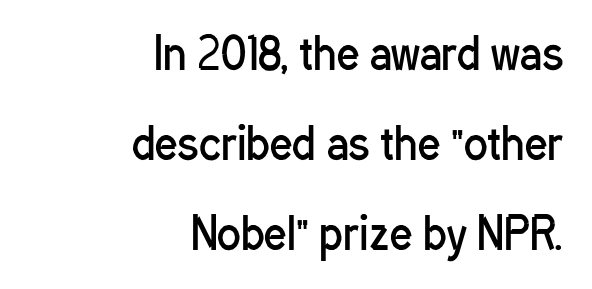
Q: Is the text bold? A: No.
Q: Is the text italic (slanted)? A: No, it is upright.
Q: Is the typeface a serif or a sans-serif typeface? A: Sans-serif.
Q: Is the text underlined? A: No.
Q: How is the paragraph aligned? A: Right-aligned.
Q: Is the spacing between letters normal or unusually wide? A: Normal.
Q: Is the spacing between lines tight, normal or loose? A: Loose.
Q: Width (condensed, normal, or wide)? A: Condensed.
Q: Stroke contrast? A: Low.
Q: x-height? A: Medium.
Q: Monospaced? A: No.
